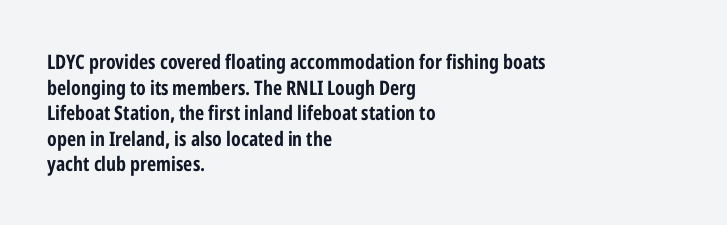
Q: Is the text bold? A: Yes.
Q: Is the text italic (slanted)? A: No, it is upright.
Q: Is the text underlined? A: No.
Q: How is the paragraph aligned? A: Left-aligned.
Q: Is the spacing between letters normal or unusually wide? A: Normal.
Q: Is the spacing between lines tight, normal or loose? A: Normal.
